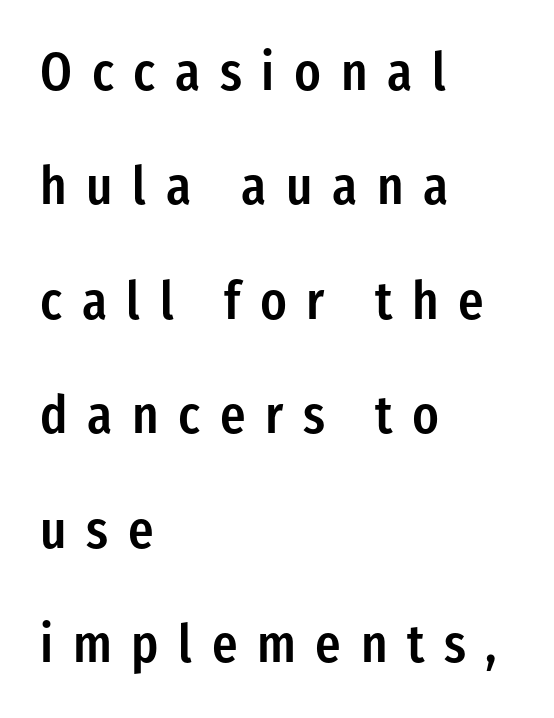
Q: Is the text bold? A: Semi-bold.
Q: Is the text italic (slanted)? A: No, it is upright.
Q: Is the typeface a serif or a sans-serif typeface? A: Sans-serif.
Q: Is the text underlined? A: No.
Q: How is the paragraph aligned? A: Left-aligned.
Q: Is the spacing between letters normal or unusually wide? A: Unusually wide.
Q: Is the spacing between lines tight, normal or loose? A: Loose.
Q: Width (condensed, normal, or wide)? A: Condensed.
Q: Stroke contrast? A: Low.
Q: x-height? A: Medium.
Q: Monospaced? A: No.
